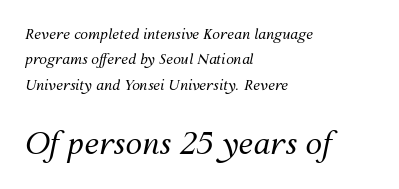
The image shows 30 px regular-weight type, italic (leaning right); set left-aligned, line spacing 1.82x, normal letter spacing, not underlined; the second (bottom) block is 2.14x larger; medium stroke contrast and a medium x-height.
